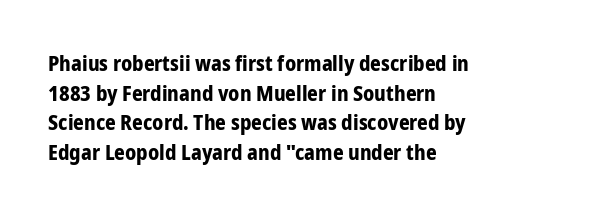
The vertical gap from one line to the next is medium. Beneath every word, the page is bare. Nothing unusual about the tracking: characters are spaced as the font intends. Its strokes are broad and dark, the hallmark of bold type. This sample uses an upright cut, with every glyph sitting square on the baseline. If you drew a ruler down the left edge, every line would touch it.
